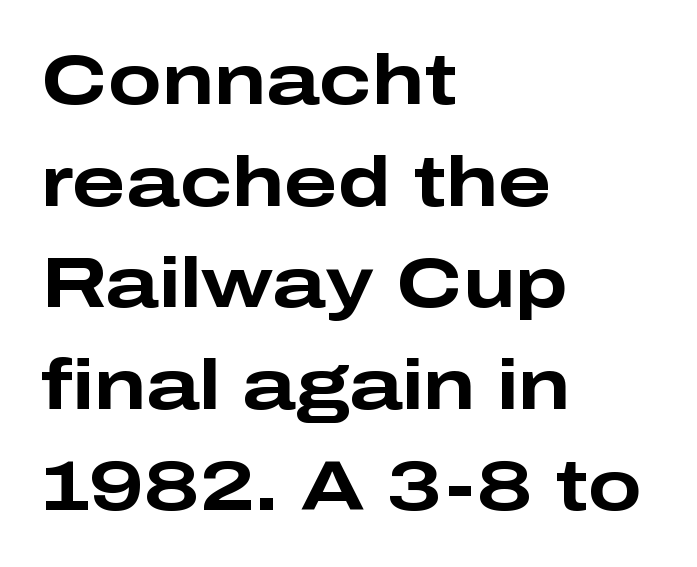
Q: Is the text bold? A: Yes.
Q: Is the text italic (slanted)? A: No, it is upright.
Q: Is the typeface a serif or a sans-serif typeface? A: Sans-serif.
Q: Is the text underlined? A: No.
Q: How is the paragraph aligned? A: Left-aligned.
Q: Is the spacing between letters normal or unusually wide? A: Normal.
Q: Is the spacing between lines tight, normal or loose? A: Normal.
Q: Width (condensed, normal, or wide)? A: Wide.
Q: Stroke contrast? A: Low.
Q: x-height? A: Medium.
Q: Monospaced? A: No.
